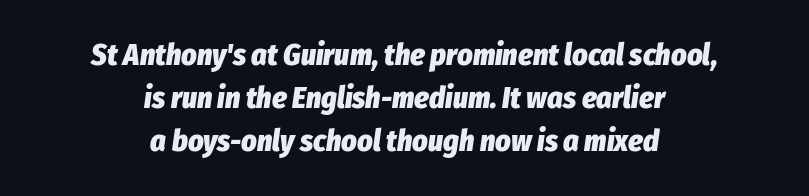
{"italic": "yes", "lean": "right", "slant_degrees": 8, "bold": "yes", "weight": "heavy", "width": "condensed", "stroke_contrast": "low", "x_height": "medium", "monospaced": "no", "underline": "no", "align": "center", "line_spacing": "normal", "line_spacing_ratio": 1.44, "letter_spacing": "normal", "letter_spacing_em": 0.0, "glyph_px": 30}
